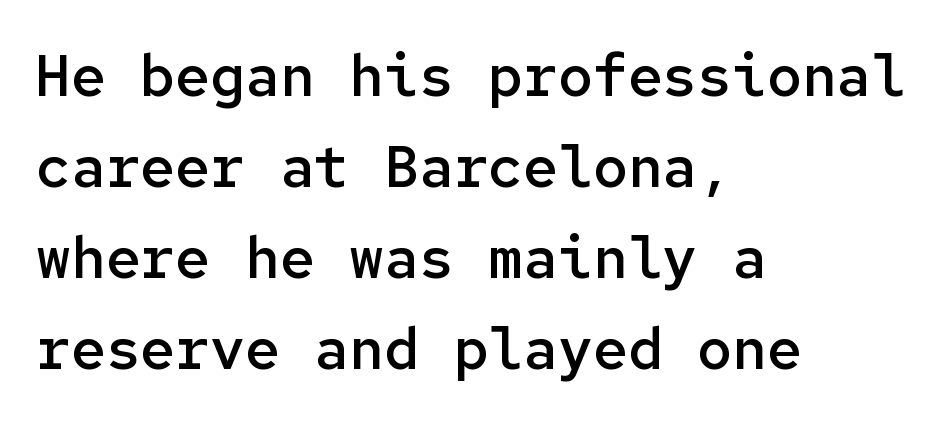
Q: Is the text bold? A: Semi-bold.
Q: Is the text italic (slanted)? A: No, it is upright.
Q: Is the typeface a serif or a sans-serif typeface? A: Sans-serif.
Q: Is the text underlined? A: No.
Q: How is the paragraph aligned? A: Left-aligned.
Q: Is the spacing between letters normal or unusually wide? A: Normal.
Q: Is the spacing between lines tight, normal or loose? A: Normal.
Q: Width (condensed, normal, or wide)? A: Normal.
Q: Stroke contrast? A: Low.
Q: x-height? A: Medium.
Q: Monospaced? A: Yes.
